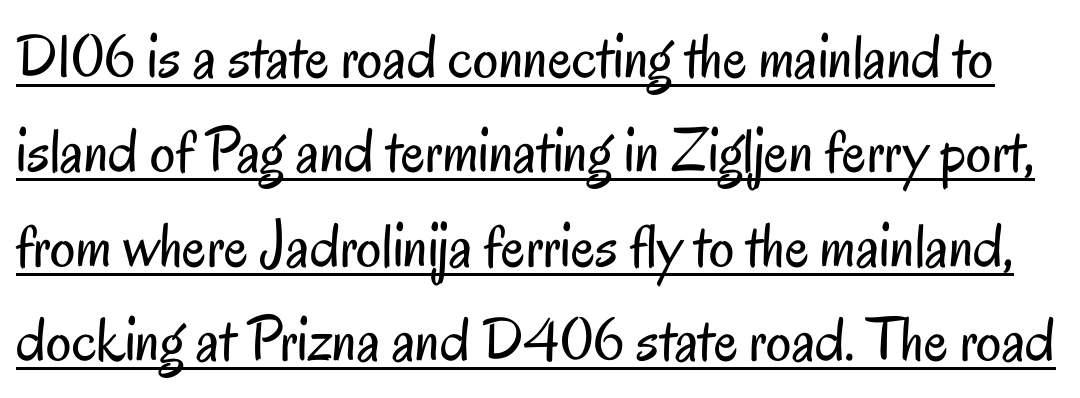
The image shows 63 px regular-weight, condensed sans-serif type, upright; set normal line spacing (1.5x), normal letter spacing, underlined; low stroke contrast and a small x-height.
